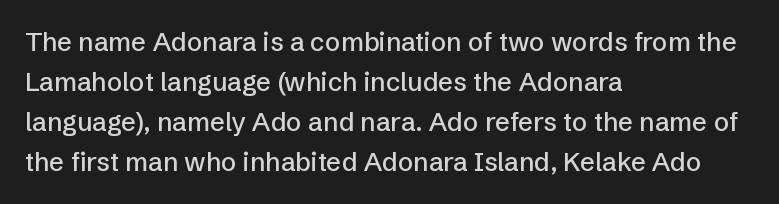
Descender tails drop into unmarked territory. Each word holds together tightly as a unit, with standard inter-letter gaps. Style check: upright. A student would call this left alignment; a typographer would say flush left, rag right. If you measured baseline to baseline, you'd find a middling distance.
